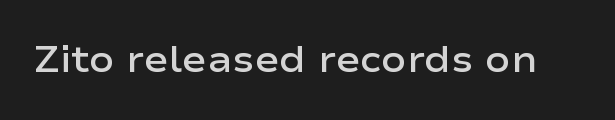
The image shows 37 px semibold, wide sans-serif type, upright; set normal letter spacing, not underlined; low stroke contrast and a medium x-height.
